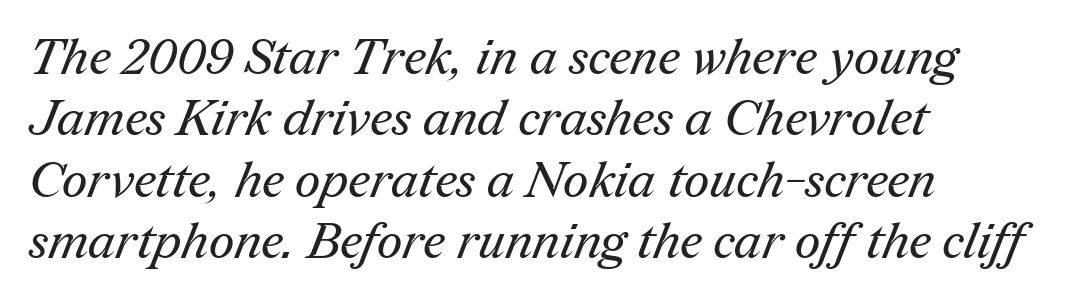
Q: Is the text bold? A: No.
Q: Is the typeface a serif or a sans-serif typeface? A: Serif.
Q: Is the text underlined? A: No.
Q: How is the paragraph aligned? A: Left-aligned.
Q: Is the spacing between letters normal or unusually wide? A: Normal.
Q: Width (condensed, normal, or wide)? A: Normal.
Q: Stroke contrast? A: Medium.
Q: x-height? A: Medium.
Q: Monospaced? A: No.
